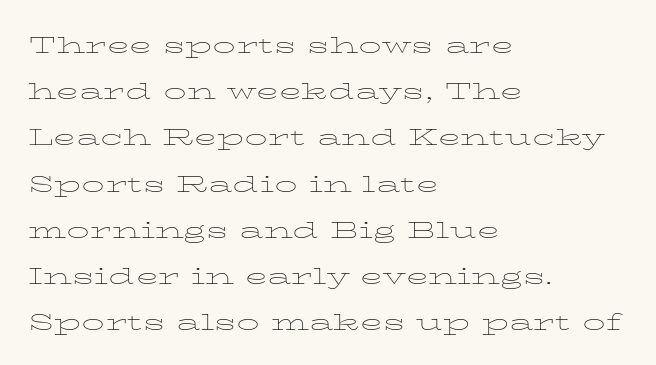
The lines in this sample share a left origin and differ only in where they stop. Only glyphs here, with clear space below each row. Unbolded letterforms with no extra heft. Character widths vary here, with narrow letters taking less room than wide ones. The rendering uses a moderate line-height, typical for paragraphs. Is there any slant? The stems are plumb.
